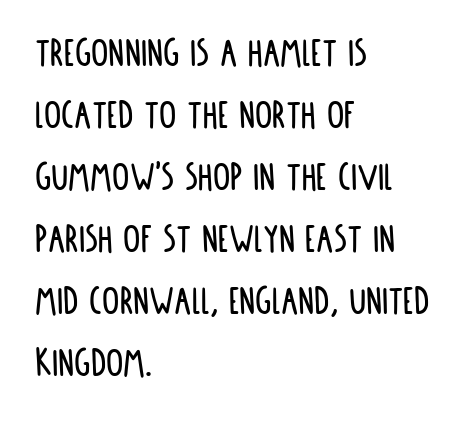
Q: Is the text italic (slanted)? A: No, it is upright.
Q: Is the typeface a serif or a sans-serif typeface? A: Sans-serif.
Q: Is the text underlined? A: No.
Q: How is the paragraph aligned? A: Left-aligned.
Q: Is the spacing between letters normal or unusually wide? A: Normal.
Q: Is the spacing between lines tight, normal or loose? A: Normal.
Q: Width (condensed, normal, or wide)? A: Condensed.
Q: Stroke contrast? A: Low.
Q: x-height? A: Large.
Q: Monospaced? A: No.
